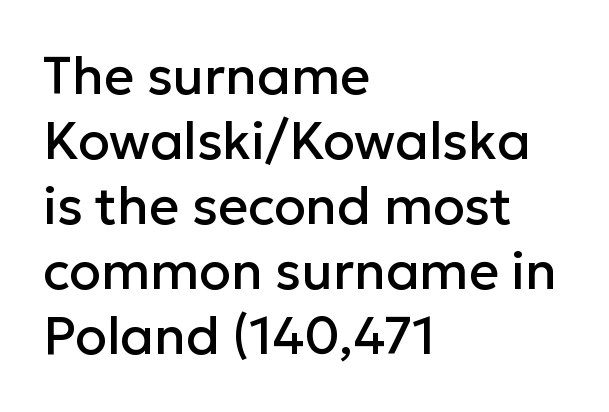
Q: Is the text italic (slanted)? A: No, it is upright.
Q: Is the typeface a serif or a sans-serif typeface? A: Sans-serif.
Q: Is the text underlined? A: No.
Q: How is the paragraph aligned? A: Left-aligned.
Q: Is the spacing between letters normal or unusually wide? A: Normal.
Q: Is the spacing between lines tight, normal or loose? A: Normal.
Q: Width (condensed, normal, or wide)? A: Normal.
Q: Stroke contrast? A: Low.
Q: x-height? A: Medium.
Q: Monospaced? A: No.
